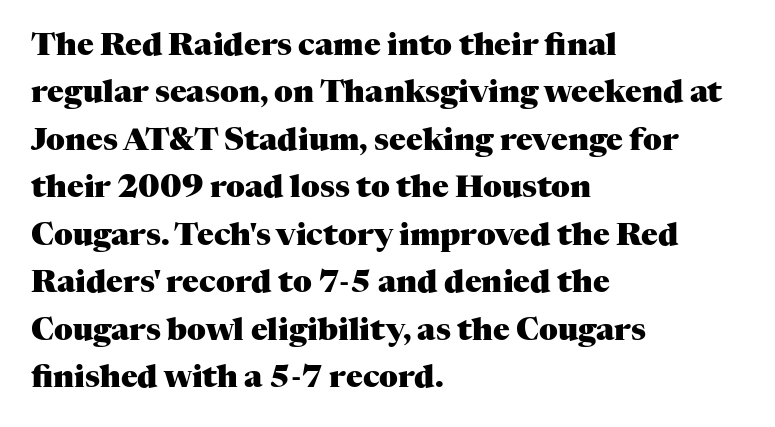
The image shows 31 px heavy serif type, upright; set left-aligned, normal line spacing (1.53x), normal letter spacing, not underlined; medium stroke contrast and a medium x-height.
